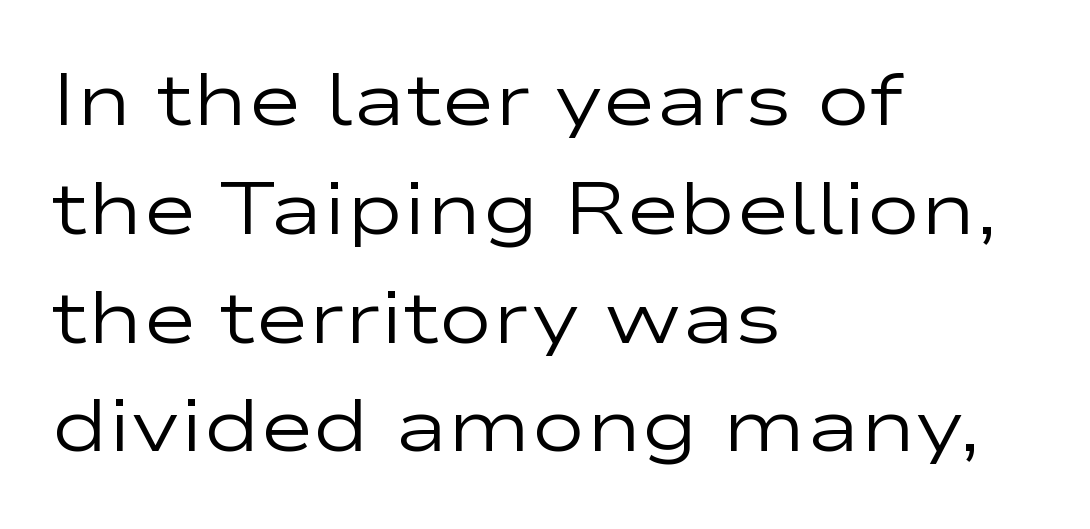
The image shows 73 px regular-weight, wide sans-serif type, upright; set left-aligned, normal line spacing (1.49x), normal letter spacing, not underlined; low stroke contrast and a medium x-height.
